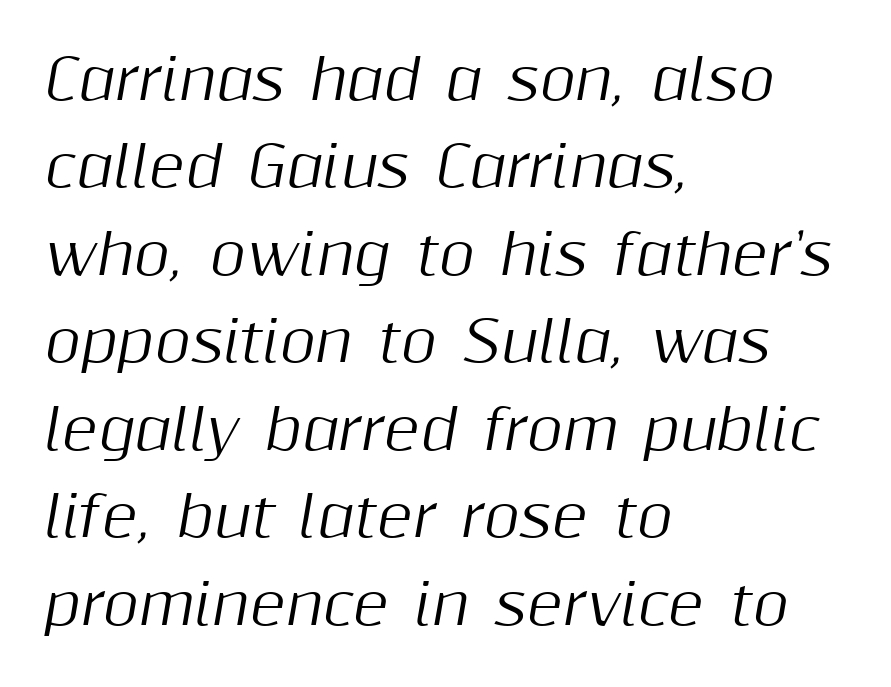
Q: Is the text italic (slanted)? A: Yes, it leans right by about 10 degrees.
Q: Is the text underlined? A: No.
Q: How is the paragraph aligned? A: Left-aligned.
Q: Is the spacing between letters normal or unusually wide? A: Normal.
Q: Is the spacing between lines tight, normal or loose? A: Normal.
Q: Width (condensed, normal, or wide)? A: Normal.
Q: Stroke contrast? A: Medium.
Q: x-height? A: Medium.
Q: Monospaced? A: No.
